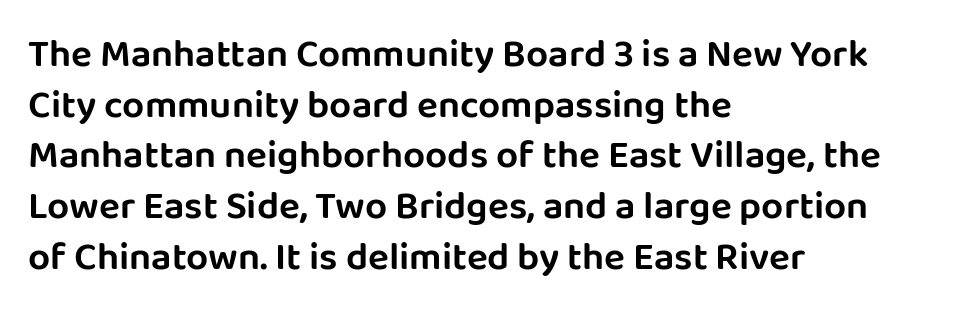
Q: Is the text italic (slanted)? A: No, it is upright.
Q: Is the typeface a serif or a sans-serif typeface? A: Sans-serif.
Q: Is the text underlined? A: No.
Q: How is the paragraph aligned? A: Left-aligned.
Q: Is the spacing between letters normal or unusually wide? A: Normal.
Q: Is the spacing between lines tight, normal or loose? A: Normal.
Q: Width (condensed, normal, or wide)? A: Normal.
Q: Stroke contrast? A: Low.
Q: x-height? A: Large.
Q: Monospaced? A: No.
